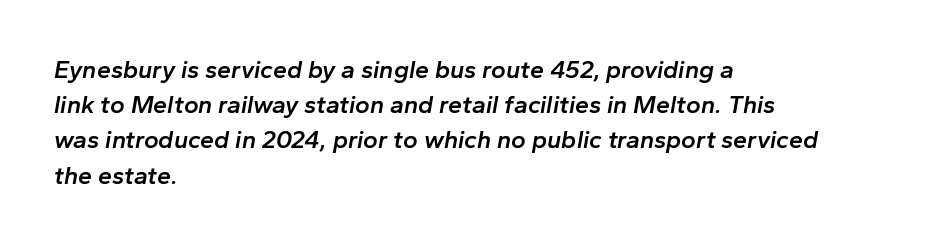
The image shows 25 px text type, italic (leaning right); set left-aligned, normal line spacing (1.41x), normal letter spacing, not underlined.
